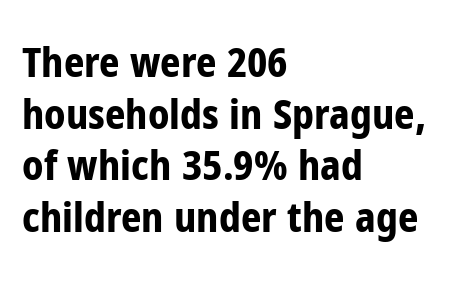
Just letters on the line, the space beneath them empty. In CSS terms this would be text-align: left. This is sans-serif lettering, the kind often seen on screens and signage. Is the letter spacing exaggerated? No — it looks like the ordinary default.
